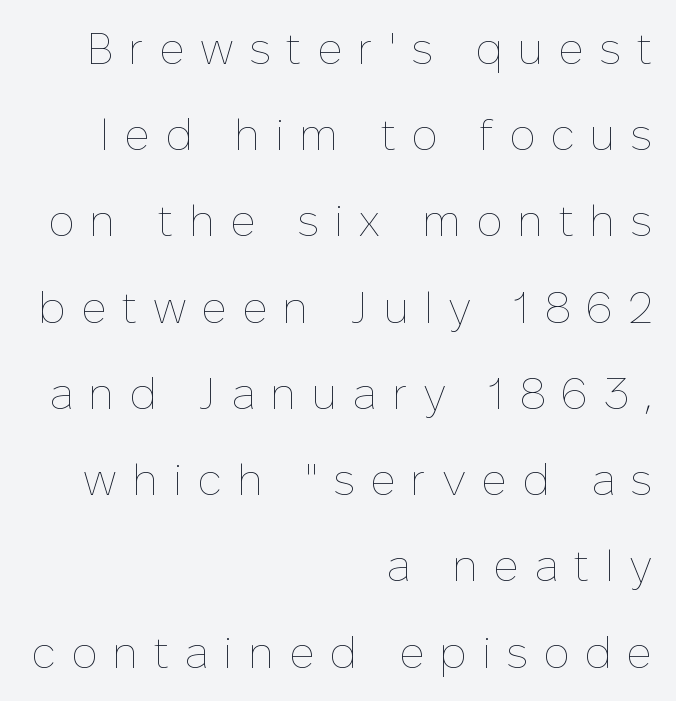
When letters stand straight like this, we call the style roman or upright. This rendering widens character spacing well past its baseline value. Here the designer chose a conventional face with non-uniform glyph widths. Bare-footed words on every line.
